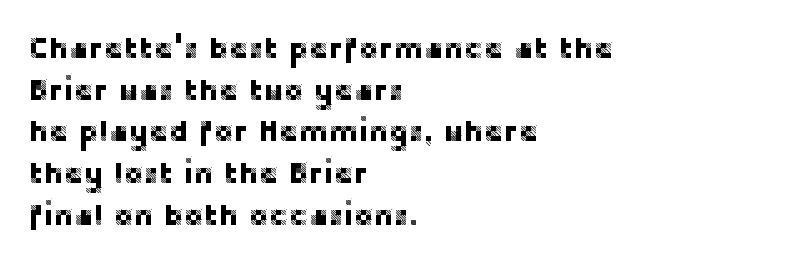
Note the varied advance widths — an 'i' is clearly narrower than an 'm'. Every stem runs plumb, perpendicular to the baseline. These lines are set flush left with a ragged right edge. Between one letter and the next there's only the usual sliver of space. The typeface chosen for these lines omits serifs. If you measured baseline to baseline, you'd find a middling distance.
